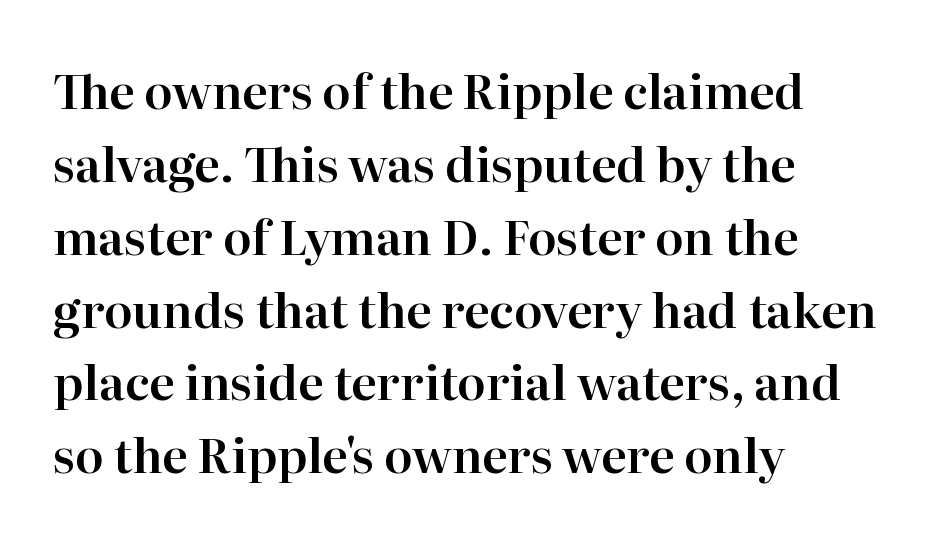
Q: Is the text italic (slanted)? A: No, it is upright.
Q: Is the typeface a serif or a sans-serif typeface? A: Serif.
Q: Is the text underlined? A: No.
Q: How is the paragraph aligned? A: Left-aligned.
Q: Is the spacing between letters normal or unusually wide? A: Normal.
Q: Is the spacing between lines tight, normal or loose? A: Normal.
Q: Width (condensed, normal, or wide)? A: Normal.
Q: Stroke contrast? A: High.
Q: x-height? A: Medium.
Q: Monospaced? A: No.
